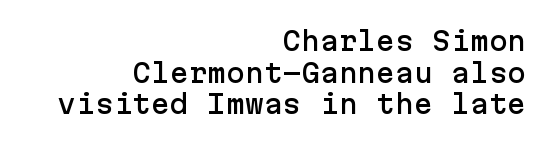
The image shows 25 px text type, upright; set right-aligned, normal line spacing (1.27x), normal letter spacing, not underlined.
